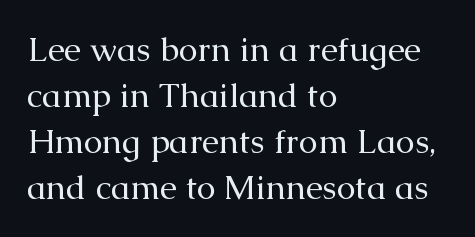
Font category for this specimen: serif. The paragraph shown leans on its left margin. The passage shown stacks its lines at a standard gap. Spacing between characters is what you'd get straight out of the box. Posture: vertical.
